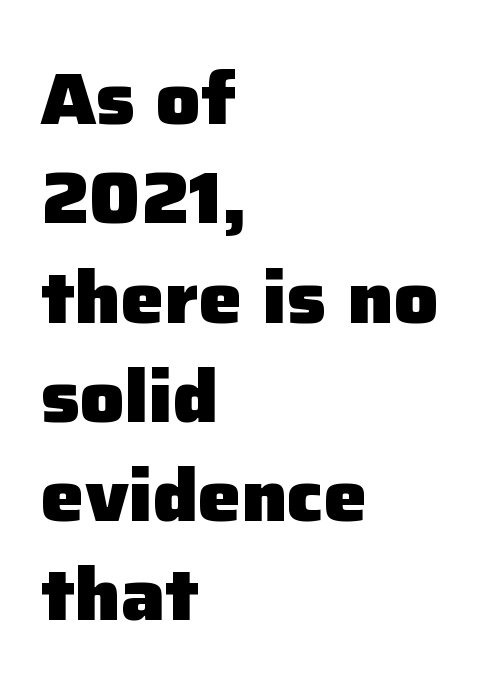
The letters sit at their default tracking, neither squeezed nor spread. Caption: multi-line text, flush left, ragged right. Characters remain perfectly vertical along every line. Its strokes are broad and dark, the hallmark of bold type. Normally led — the rows are evenly, conventionally spaced. The face used here is a sans, in the tradition of grotesques and geometrics.
